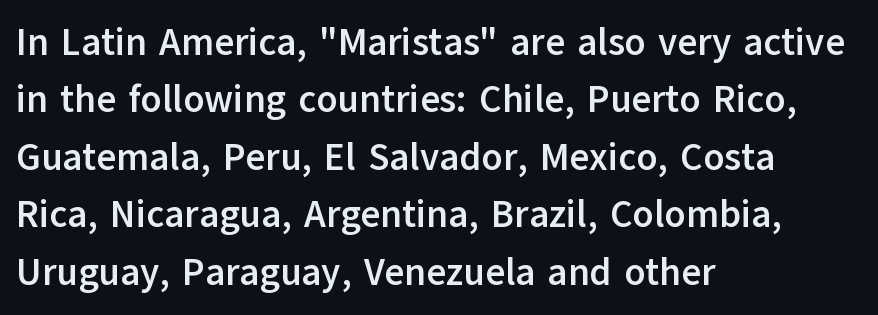
Q: Is the text bold? A: Yes.
Q: Is the text italic (slanted)? A: No, it is upright.
Q: Is the typeface a serif or a sans-serif typeface? A: Sans-serif.
Q: Is the text underlined? A: No.
Q: How is the paragraph aligned? A: Left-aligned.
Q: Is the spacing between letters normal or unusually wide? A: Normal.
Q: Is the spacing between lines tight, normal or loose? A: Normal.
Q: Width (condensed, normal, or wide)? A: Normal.
Q: Stroke contrast? A: Low.
Q: x-height? A: Medium.
Q: Monospaced? A: No.
